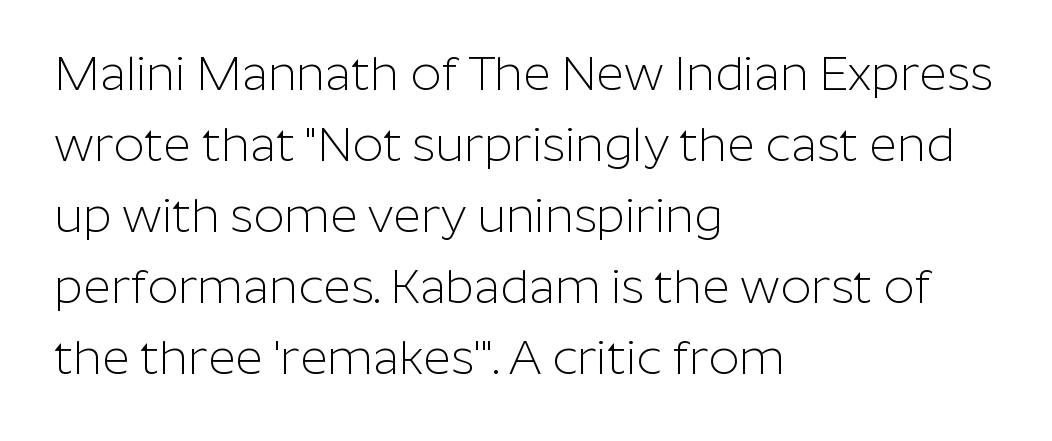
Q: Is the text bold? A: No.
Q: Is the text italic (slanted)? A: No, it is upright.
Q: Is the typeface a serif or a sans-serif typeface? A: Sans-serif.
Q: Is the text underlined? A: No.
Q: How is the paragraph aligned? A: Left-aligned.
Q: Is the spacing between letters normal or unusually wide? A: Normal.
Q: Is the spacing between lines tight, normal or loose? A: Normal.
Q: Width (condensed, normal, or wide)? A: Normal.
Q: Stroke contrast? A: Low.
Q: x-height? A: Medium.
Q: Monospaced? A: No.
